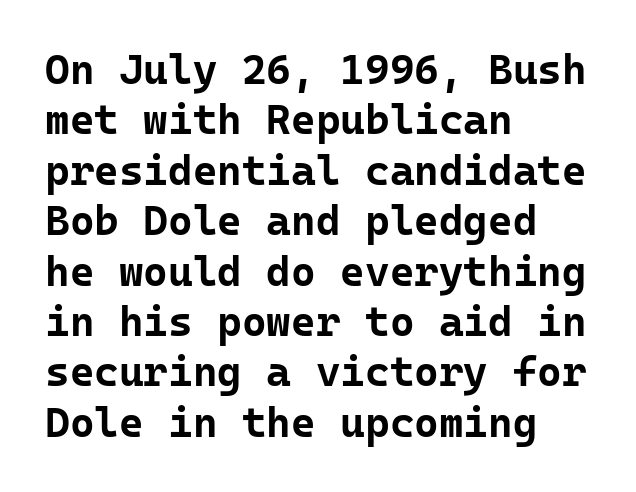
{"serif": "no", "italic": "no", "bold": "yes", "weight": "bold", "width": "normal", "stroke_contrast": "low", "x_height": "medium", "monospaced": "yes", "underline": "no", "align": "left", "line_spacing_ratio": 1.2, "letter_spacing": "normal", "letter_spacing_em": 0.0, "glyph_px": 42}
